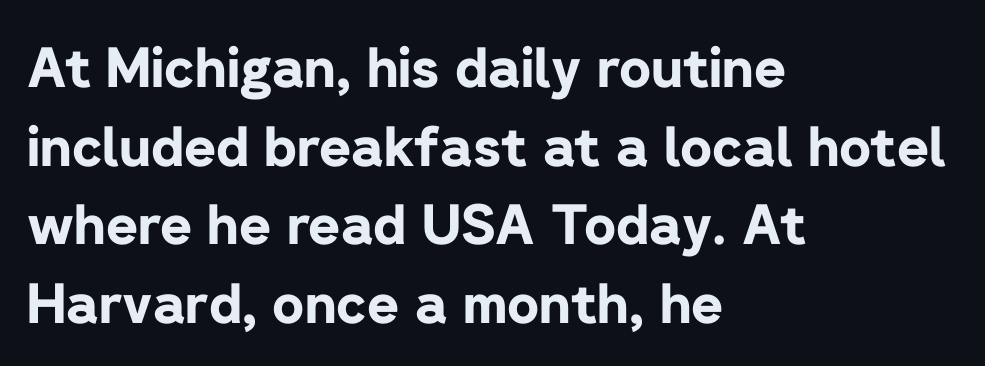
Q: Is the text bold? A: Yes.
Q: Is the text italic (slanted)? A: No, it is upright.
Q: Is the typeface a serif or a sans-serif typeface? A: Sans-serif.
Q: Is the text underlined? A: No.
Q: How is the paragraph aligned? A: Left-aligned.
Q: Is the spacing between letters normal or unusually wide? A: Normal.
Q: Is the spacing between lines tight, normal or loose? A: Normal.
Q: Width (condensed, normal, or wide)? A: Normal.
Q: Stroke contrast? A: Low.
Q: x-height? A: Medium.
Q: Monospaced? A: No.
